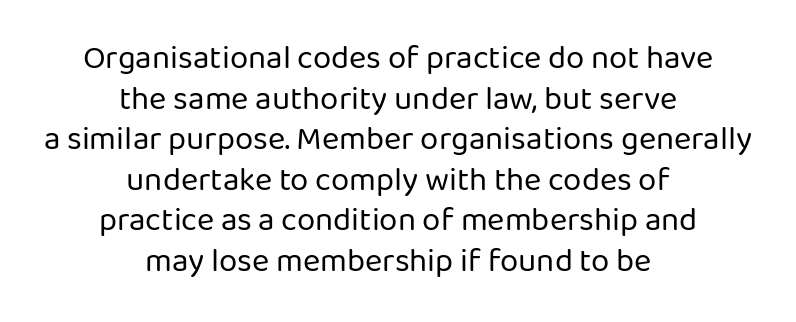
{"serif": "no", "italic": "no", "bold": "no", "weight": "regular", "width": "normal", "stroke_contrast": "low", "x_height": "medium", "monospaced": "no", "underline": "no", "align": "center", "line_spacing_ratio": 1.23, "letter_spacing": "normal", "letter_spacing_em": 0.0, "glyph_px": 33}
